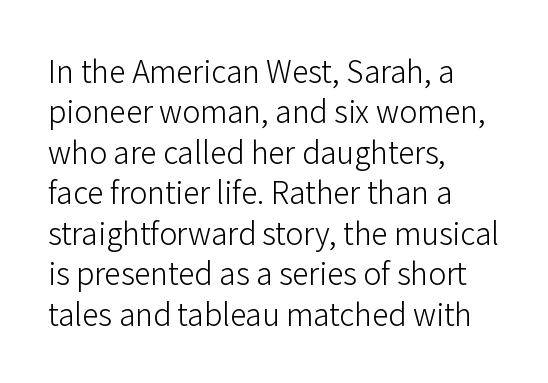
{"serif": "no", "italic": "no", "bold": "no", "weight": "light", "width": "normal", "stroke_contrast": "low", "x_height": "medium", "monospaced": "no", "underline": "no", "align": "left", "line_spacing": "normal", "line_spacing_ratio": 1.35, "letter_spacing": "normal", "letter_spacing_em": 0.0, "glyph_px": 30}
